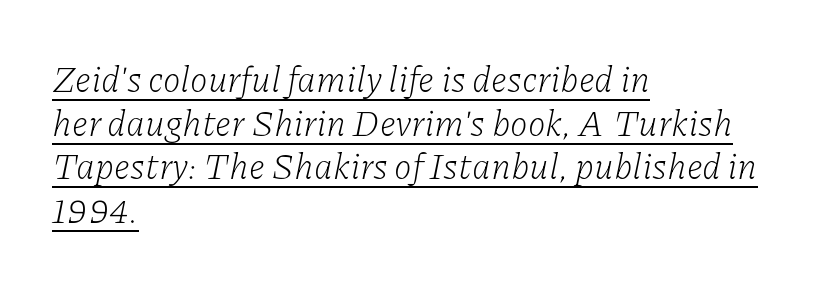
The image shows 36 px light serif type, italic (leaning right); set left-aligned, line spacing 1.21x, normal letter spacing, underlined; low stroke contrast and a medium x-height.
